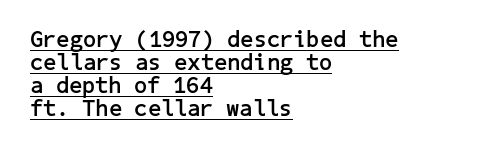
The image shows 23 px bold type, upright; set left-aligned, tight line spacing (1.0x), normal letter spacing, underlined.
